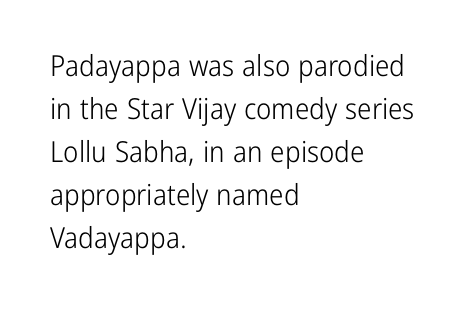
The image shows 29 px light, condensed sans-serif type, upright; set left-aligned, normal line spacing (1.48x), normal letter spacing, not underlined; low stroke contrast and a medium x-height.
